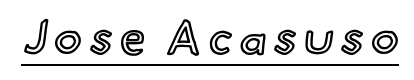
The image shows 47 px text type; set underlined; a small x-height.
